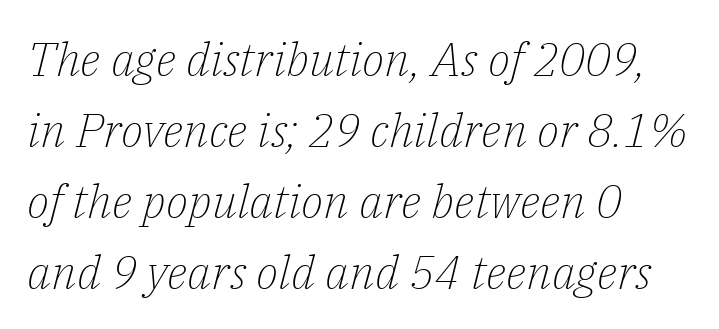
Q: Is the text bold? A: No.
Q: Is the text italic (slanted)? A: Yes, it leans right by about 14 degrees.
Q: Is the typeface a serif or a sans-serif typeface? A: Serif.
Q: Is the text underlined? A: No.
Q: How is the paragraph aligned? A: Left-aligned.
Q: Is the spacing between letters normal or unusually wide? A: Normal.
Q: Is the spacing between lines tight, normal or loose? A: Normal.
Q: Width (condensed, normal, or wide)? A: Normal.
Q: Stroke contrast? A: Low.
Q: x-height? A: Medium.
Q: Monospaced? A: No.
